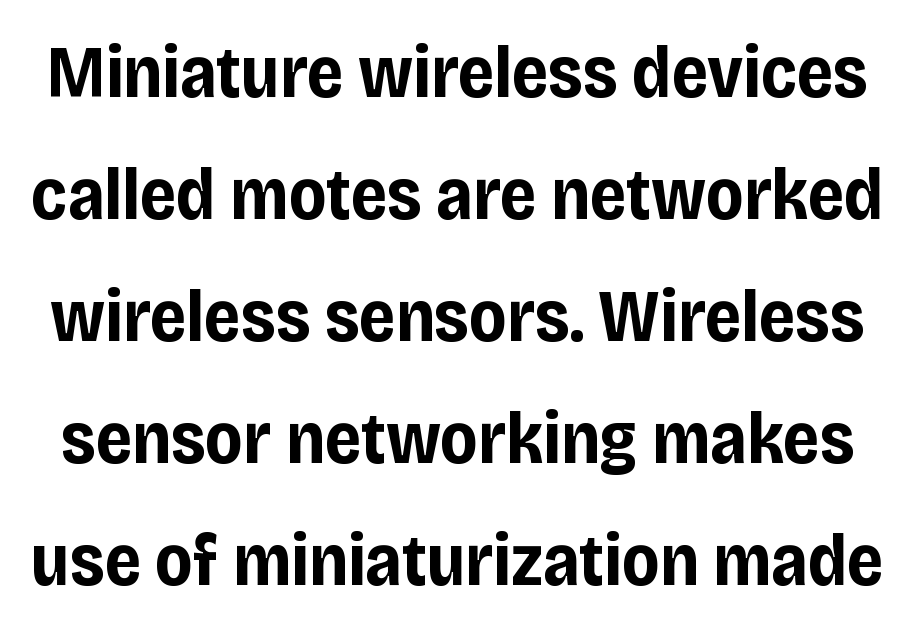
The image shows 73 px bold, condensed sans-serif type, upright; set normal line spacing (1.67x), normal letter spacing, not underlined; low stroke contrast and a large x-height.
